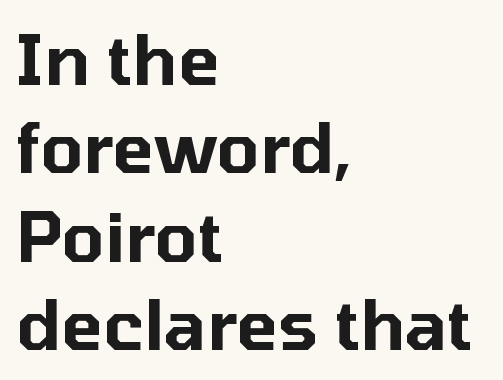
{"serif": "no", "italic": "no", "width": "normal", "stroke_contrast": "low", "x_height": "medium", "monospaced": "no", "underline": "no", "align": "left", "line_spacing": "normal", "line_spacing_ratio": 1.28, "letter_spacing": "normal", "letter_spacing_em": 0.0, "glyph_px": 69}
